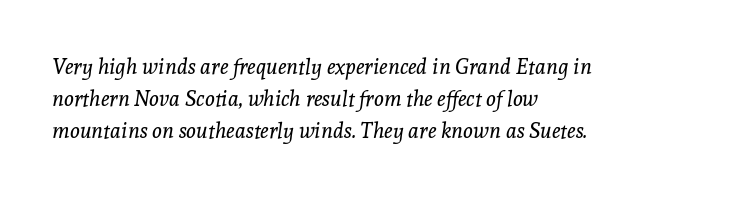
{"italic": "yes", "lean": "right", "slant_degrees": 8, "bold": "no", "underline": "no", "align": "left", "line_spacing": "normal", "line_spacing_ratio": 1.53, "letter_spacing": "normal", "letter_spacing_em": 0.0, "glyph_px": 21}
